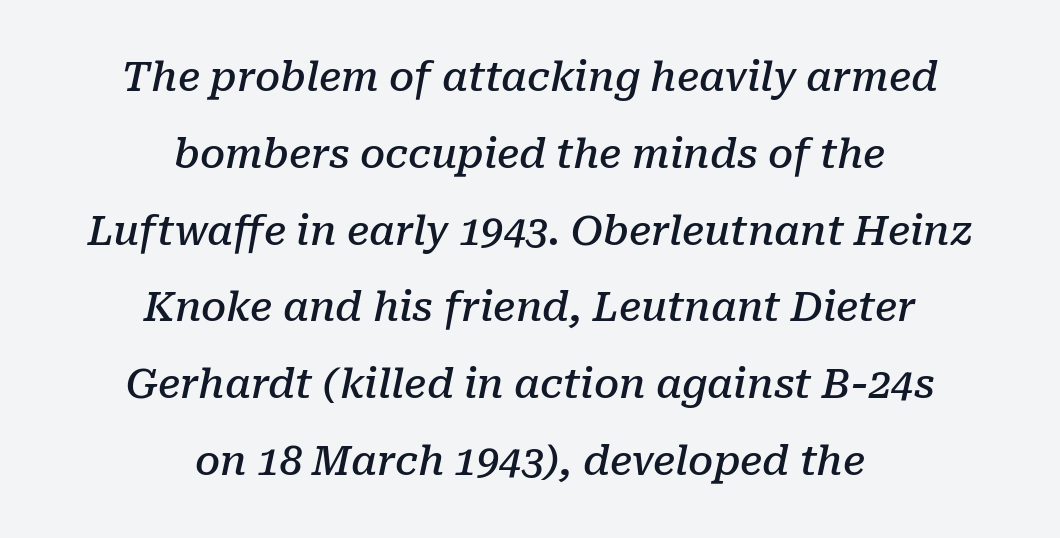
{"serif": "yes", "italic": "yes", "lean": "right", "slant_degrees": 10, "bold": "semi", "weight": "semibold", "width": "normal", "stroke_contrast": "low", "x_height": "medium", "monospaced": "no", "underline": "no", "align": "center", "line_spacing": "loose", "line_spacing_ratio": 1.92, "letter_spacing": "normal", "letter_spacing_em": 0.0, "glyph_px": 40}
